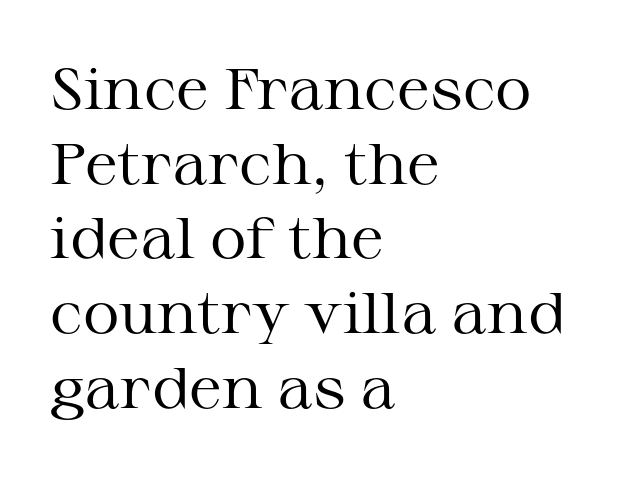
Here the designer chose a conventional face with non-uniform glyph widths. Vertical spacing — default. Typographically, this falls in the serif category. Beneath every word, the page is bare.
